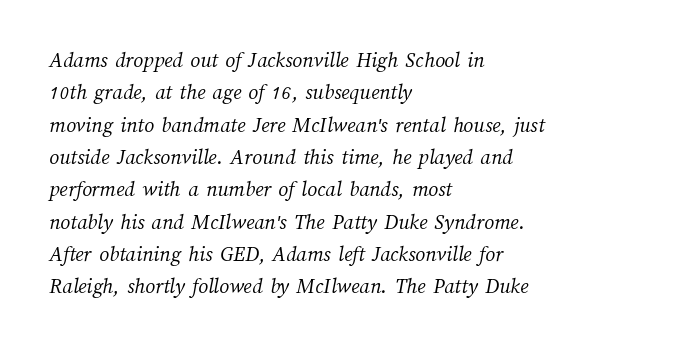
Q: Is the text bold? A: No.
Q: Is the text underlined? A: No.
Q: How is the paragraph aligned? A: Left-aligned.
Q: Is the spacing between letters normal or unusually wide? A: Normal.
Q: Is the spacing between lines tight, normal or loose? A: Normal.
